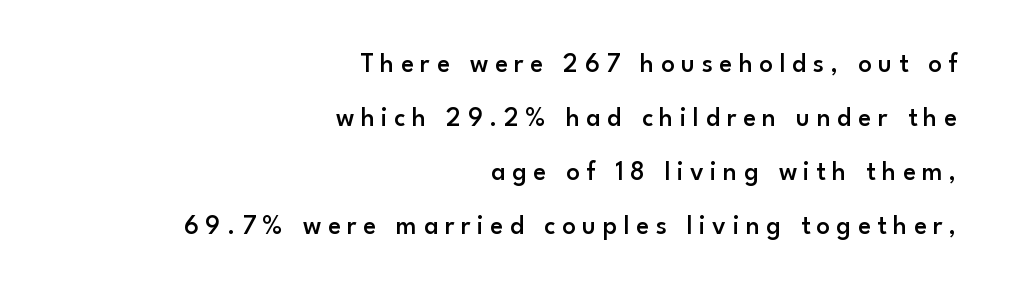
{"italic": "no", "bold": "semi", "underline": "no", "align": "right", "line_spacing": "loose", "line_spacing_ratio": 2.0, "letter_spacing": "wide", "letter_spacing_em": 0.24, "glyph_px": 27}
